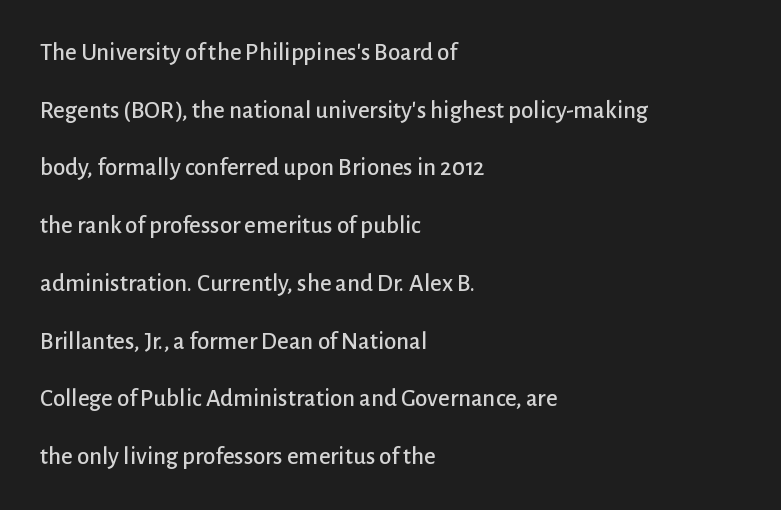
Q: Is the text italic (slanted)? A: No, it is upright.
Q: Is the text underlined? A: No.
Q: How is the paragraph aligned? A: Left-aligned.
Q: Is the spacing between letters normal or unusually wide? A: Normal.
Q: Is the spacing between lines tight, normal or loose? A: Loose.
